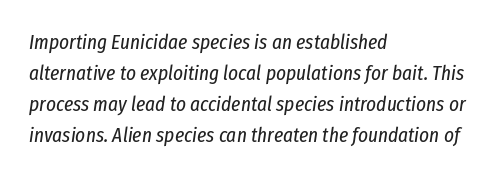
Q: Is the text bold? A: No.
Q: Is the text italic (slanted)? A: Yes, it leans right by about 8 degrees.
Q: Is the text underlined? A: No.
Q: How is the paragraph aligned? A: Left-aligned.
Q: Is the spacing between letters normal or unusually wide? A: Normal.
Q: Is the spacing between lines tight, normal or loose? A: Normal.
